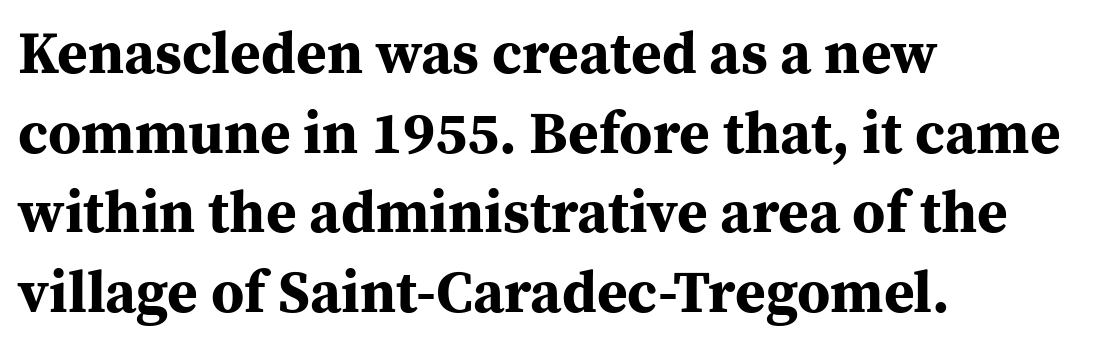
Q: Is the text bold? A: Yes.
Q: Is the text italic (slanted)? A: No, it is upright.
Q: Is the typeface a serif or a sans-serif typeface? A: Serif.
Q: Is the text underlined? A: No.
Q: How is the paragraph aligned? A: Left-aligned.
Q: Is the spacing between letters normal or unusually wide? A: Normal.
Q: Is the spacing between lines tight, normal or loose? A: Normal.
Q: Width (condensed, normal, or wide)? A: Normal.
Q: Stroke contrast? A: Medium.
Q: x-height? A: Medium.
Q: Monospaced? A: No.
